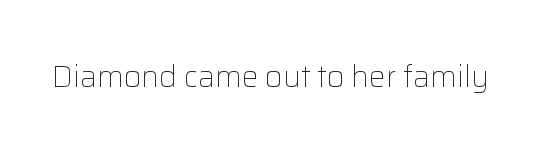
Q: Is the text bold? A: No.
Q: Is the text italic (slanted)? A: No, it is upright.
Q: Is the typeface a serif or a sans-serif typeface? A: Sans-serif.
Q: Is the text underlined? A: No.
Q: Is the spacing between letters normal or unusually wide? A: Normal.
Q: Width (condensed, normal, or wide)? A: Normal.
Q: Stroke contrast? A: Low.
Q: x-height? A: Medium.
Q: Monospaced? A: No.
